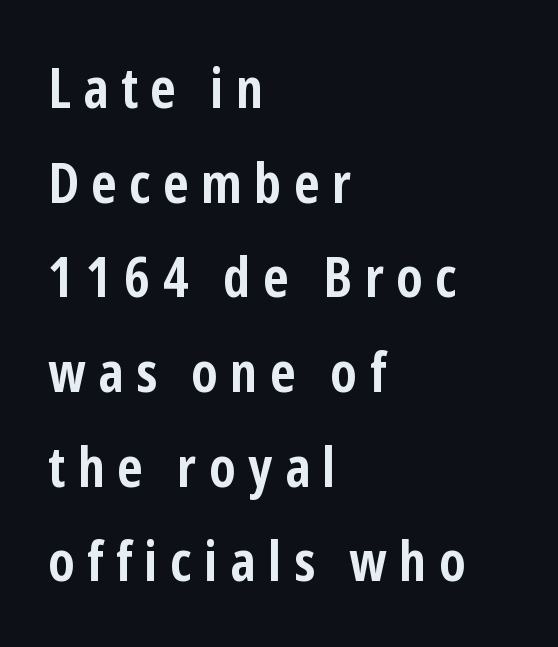
Vertically, the passage feels balanced, rows spaced as you'd expect. Plenty of ink on the page — the face is bold. Tracking value appears strongly positive — letters spread wide. Type without underlining. Note the varied advance widths — an 'i' is clearly narrower than an 'm'.
